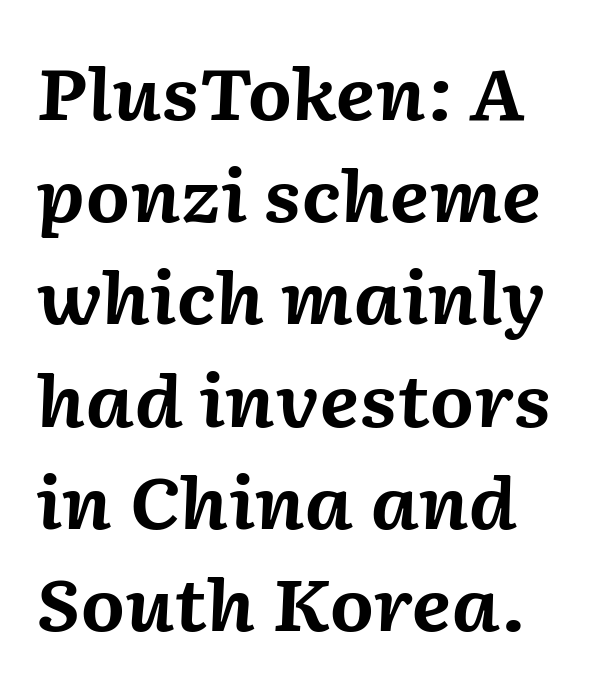
Is this a fixed-width face? No — the glyphs have proportional, varying widths. Glyph-to-glyph distance matches everyday printed text. I'd describe the lettering as bold — thick and assertive. Notice how the passage keeps a crisp vertical edge on the left only.
